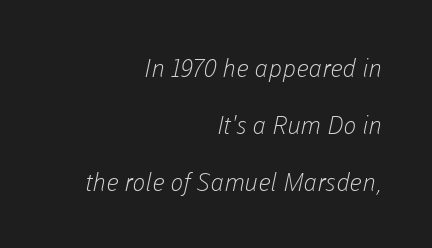
The image shows 25 px text type; set right-aligned, loose line spacing (2.28x), normal letter spacing, not underlined.
